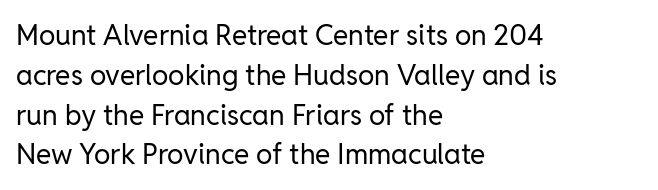
{"serif": "no", "italic": "no", "bold": "no", "weight": "regular", "width": "normal", "stroke_contrast": "low", "x_height": "medium", "monospaced": "no", "underline": "no", "align": "left", "line_spacing": "normal", "line_spacing_ratio": 1.42, "letter_spacing": "normal", "letter_spacing_em": 0.0, "glyph_px": 28}
